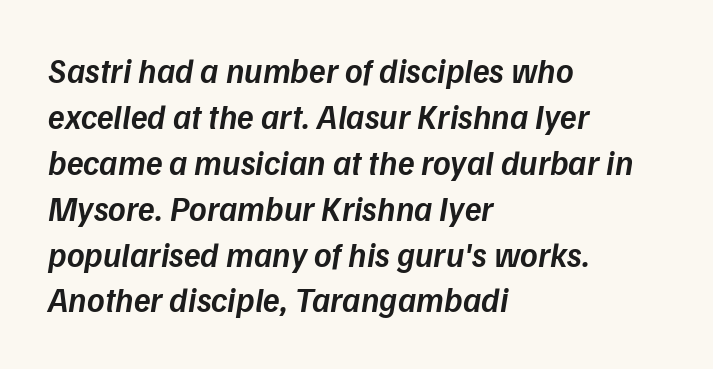
Q: Is the text bold? A: Semi-bold.
Q: Is the text italic (slanted)? A: Yes, it leans right by about 9 degrees.
Q: Is the text underlined? A: No.
Q: How is the paragraph aligned? A: Left-aligned.
Q: Is the spacing between letters normal or unusually wide? A: Normal.
Q: Is the spacing between lines tight, normal or loose? A: Normal.
Q: Width (condensed, normal, or wide)? A: Normal.
Q: Stroke contrast? A: Low.
Q: x-height? A: Medium.
Q: Monospaced? A: No.
